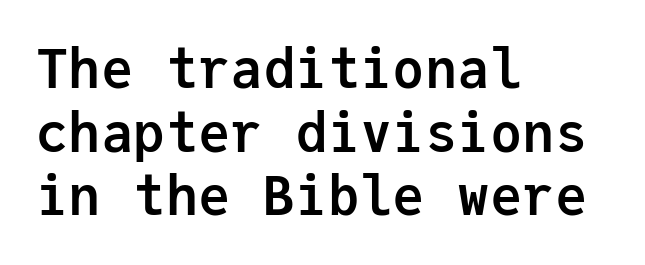
Q: Is the text bold? A: Yes.
Q: Is the text italic (slanted)? A: No, it is upright.
Q: Is the typeface a serif or a sans-serif typeface? A: Sans-serif.
Q: Is the text underlined? A: No.
Q: How is the paragraph aligned? A: Left-aligned.
Q: Is the spacing between letters normal or unusually wide? A: Normal.
Q: Width (condensed, normal, or wide)? A: Normal.
Q: Stroke contrast? A: Low.
Q: x-height? A: Medium.
Q: Monospaced? A: Yes.
